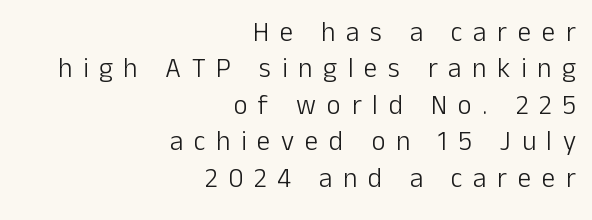
{"italic": "no", "bold": "no", "underline": "no", "align": "right", "line_spacing": "normal", "line_spacing_ratio": 1.35, "letter_spacing": "wide", "letter_spacing_em": 0.4, "glyph_px": 27}
